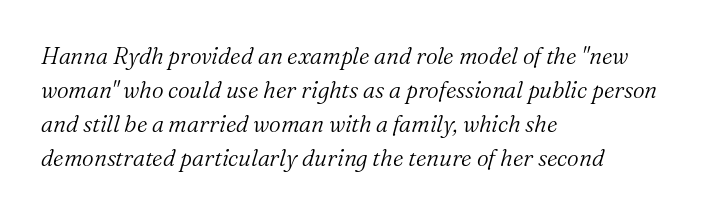
No extra tracking has been applied to these lines. Bold? No — there's no thickening of the strokes. The passage shown leans; its letterforms are oblique. Line starts are locked; line ends wander.
